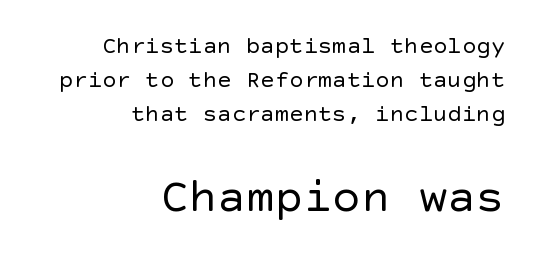
Q: Is the text bold? A: No.
Q: Is the text italic (slanted)? A: No, it is upright.
Q: Is the typeface a serif or a sans-serif typeface? A: Sans-serif.
Q: Is the text underlined? A: No.
Q: How is the paragraph aligned? A: Right-aligned.
Q: Is the spacing between letters normal or unusually wide? A: Normal.
Q: Is the spacing between lines tight, normal or loose? A: Normal.
Q: Which block of text is set in a larger size, the first (top) or the second (bottom)? A: The second (bottom) one.
Q: Width (condensed, normal, or wide)? A: Normal.
Q: x-height? A: Large.
